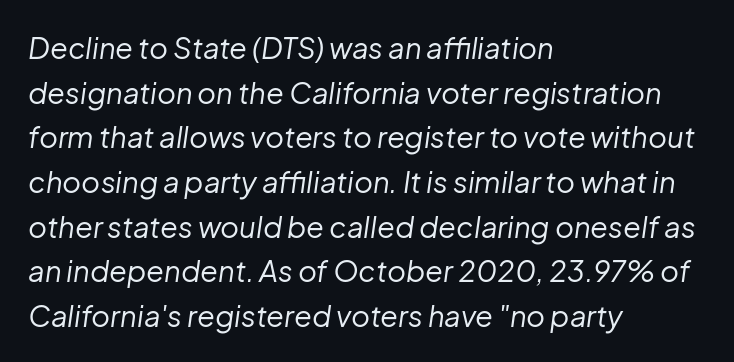
{"italic": "yes", "lean": "right", "slant_degrees": 8, "bold": "no", "weight": "regular", "width": "normal", "stroke_contrast": "low", "x_height": "medium", "monospaced": "no", "underline": "no", "align": "left", "line_spacing": "normal", "line_spacing_ratio": 1.54, "letter_spacing": "normal", "letter_spacing_em": 0.0, "glyph_px": 29}
